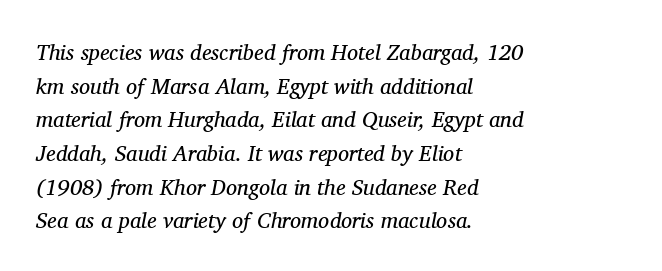
{"italic": "yes", "lean": "right", "slant_degrees": 11, "bold": "no", "underline": "no", "align": "left", "line_spacing": "normal", "line_spacing_ratio": 1.53, "letter_spacing": "normal", "letter_spacing_em": 0.0, "glyph_px": 22}
